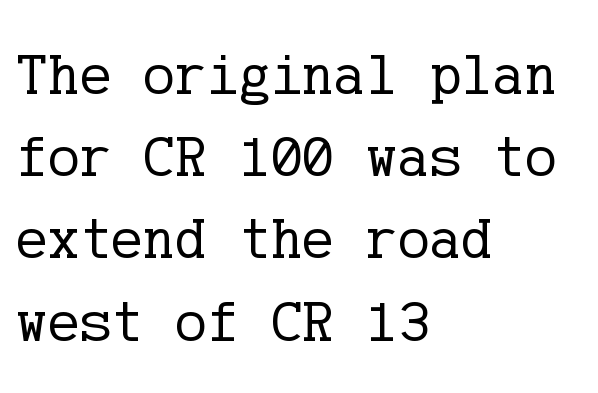
{"serif": "yes", "italic": "no", "bold": "no", "weight": "regular", "width": "normal", "stroke_contrast": "low", "x_height": "medium", "underline": "no", "align": "left", "line_spacing": "normal", "line_spacing_ratio": 1.37, "letter_spacing": "normal", "letter_spacing_em": 0.0, "glyph_px": 60}
